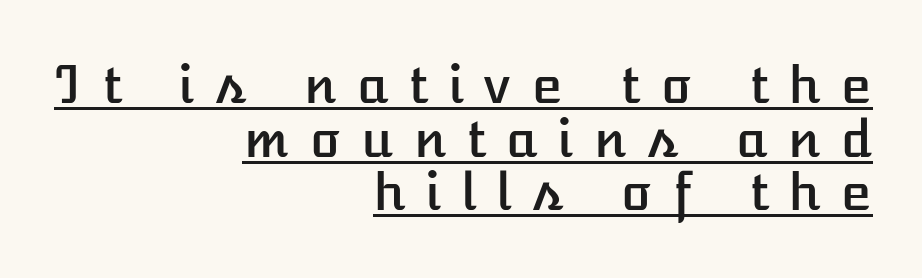
Q: Is the text italic (slanted)? A: No, it is upright.
Q: Is the text underlined? A: Yes.
Q: How is the paragraph aligned? A: Right-aligned.
Q: Is the spacing between letters normal or unusually wide? A: Unusually wide.
Q: Is the spacing between lines tight, normal or loose? A: Tight.
Q: Width (condensed, normal, or wide)? A: Normal.
Q: Stroke contrast? A: Low.
Q: x-height? A: Medium.
Q: Monospaced? A: No.
